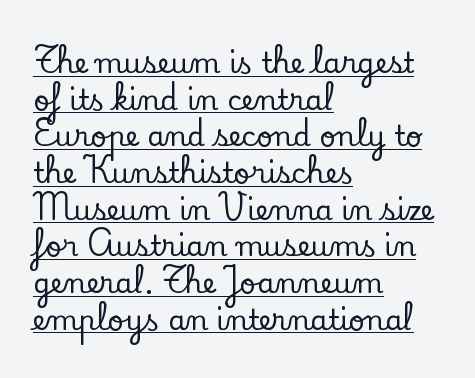
{"serif": "yes", "italic": "no", "width": "normal", "stroke_contrast": "low", "x_height": "small", "monospaced": "no", "underline": "yes", "align": "left", "line_spacing": "normal", "line_spacing_ratio": 1.31, "letter_spacing": "normal", "letter_spacing_em": 0.0, "glyph_px": 28}
